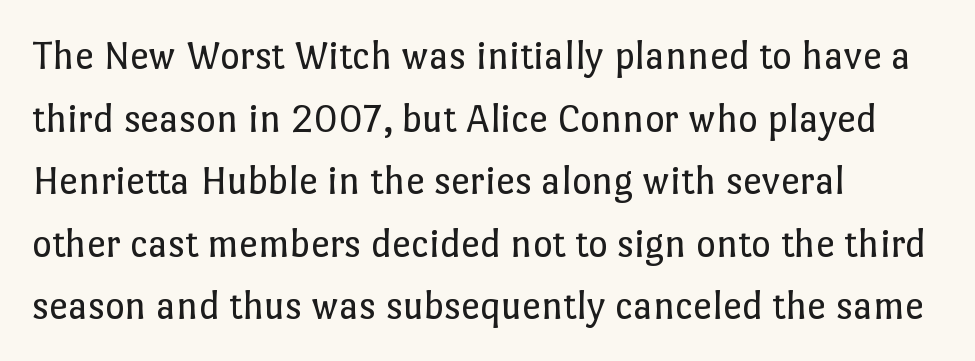
The image shows 42 px regular-weight type, upright; set left-aligned, normal line spacing (1.49x), normal letter spacing, not underlined; low stroke contrast and a medium x-height.
